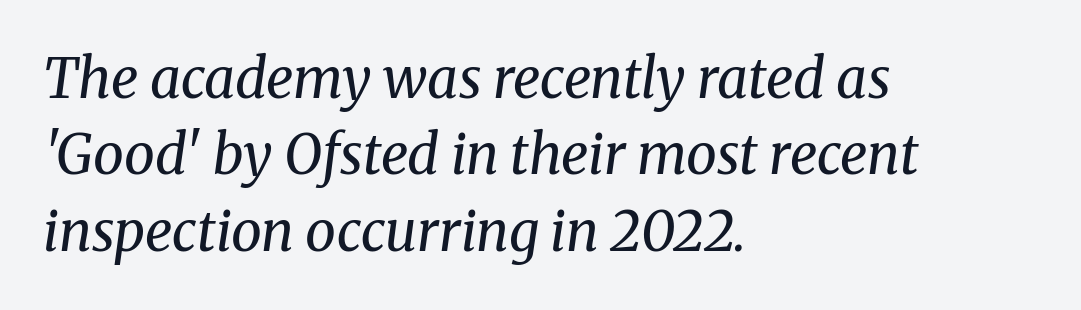
Stroke mass is kept to a normal reading level or below. Yep, that's italic — everything's leaning. Each row of text sits above clean, open space. Reading down the block, your eye returns to a fixed left position each line.
